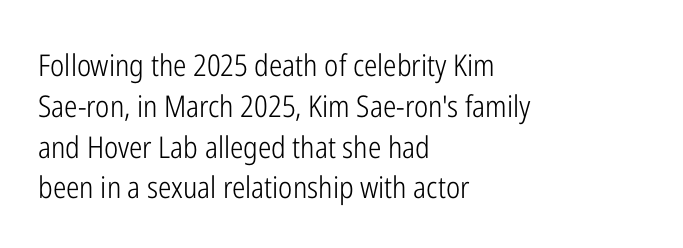
Q: Is the text bold? A: No.
Q: Is the text italic (slanted)? A: No, it is upright.
Q: Is the typeface a serif or a sans-serif typeface? A: Sans-serif.
Q: Is the text underlined? A: No.
Q: How is the paragraph aligned? A: Left-aligned.
Q: Is the spacing between letters normal or unusually wide? A: Normal.
Q: Is the spacing between lines tight, normal or loose? A: Normal.
Q: Width (condensed, normal, or wide)? A: Condensed.
Q: Stroke contrast? A: Low.
Q: x-height? A: Medium.
Q: Monospaced? A: No.
